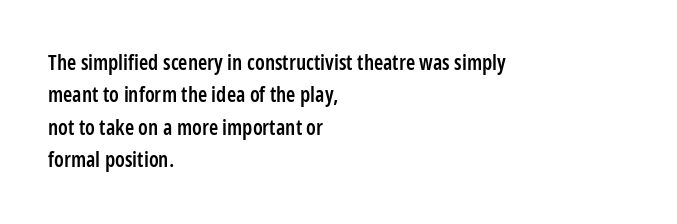
{"italic": "no", "bold": "semi", "underline": "no", "align": "left", "line_spacing": "normal", "line_spacing_ratio": 1.54, "letter_spacing": "normal", "letter_spacing_em": 0.0, "glyph_px": 21}
